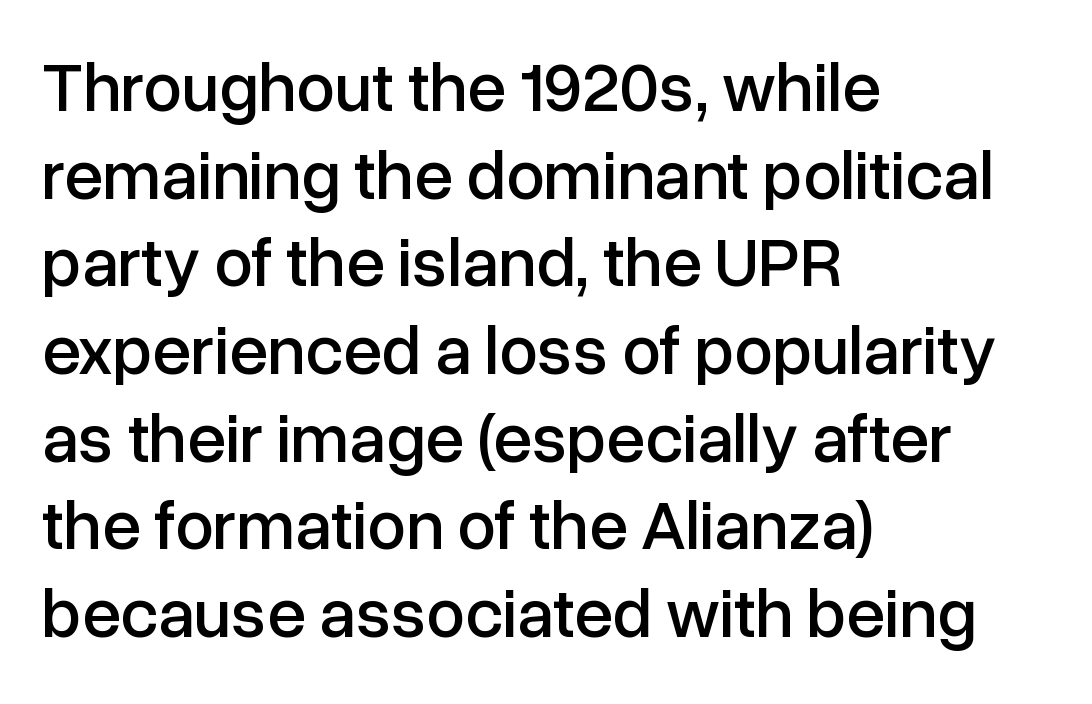
{"serif": "no", "italic": "no", "width": "normal", "stroke_contrast": "low", "x_height": "medium", "monospaced": "no", "underline": "no", "align": "left", "line_spacing": "normal", "line_spacing_ratio": 1.27, "letter_spacing": "normal", "letter_spacing_em": 0.0, "glyph_px": 69}
